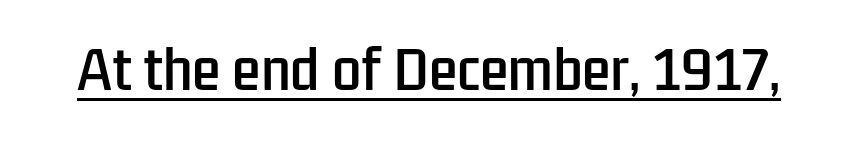
The image shows 52 px condensed sans-serif type, upright; set normal letter spacing, underlined; low stroke contrast and a medium x-height.
